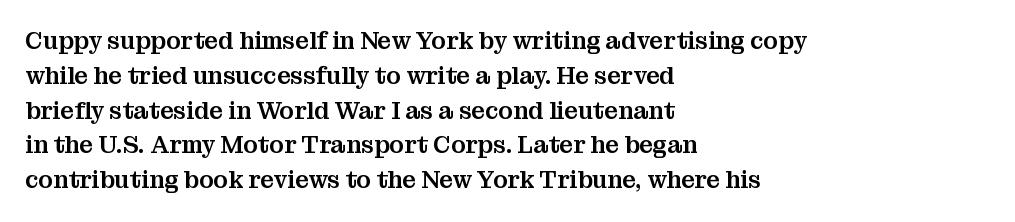
Q: Is the text italic (slanted)? A: No, it is upright.
Q: Is the text underlined? A: No.
Q: How is the paragraph aligned? A: Left-aligned.
Q: Is the spacing between letters normal or unusually wide? A: Normal.
Q: Is the spacing between lines tight, normal or loose? A: Normal.
